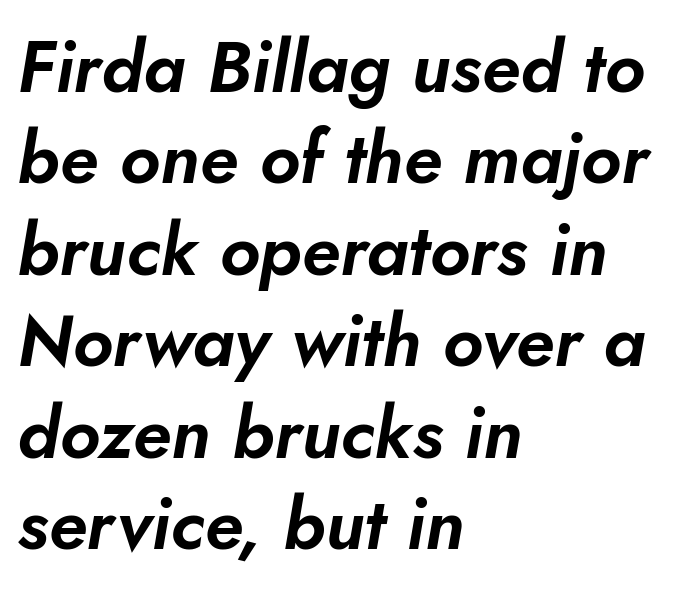
The image shows 72 px text type, italic (leaning right); set left-aligned, normal line spacing (1.27x), normal letter spacing, not underlined; low stroke contrast and a small x-height.
